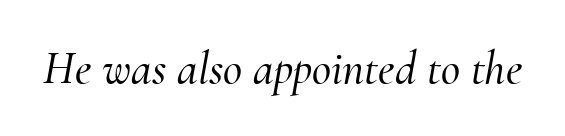
{"serif": "yes", "italic": "yes", "lean": "right", "slant_degrees": 10, "width": "normal", "stroke_contrast": "medium", "x_height": "small", "monospaced": "no", "underline": "no", "letter_spacing": "normal", "letter_spacing_em": 0.0, "glyph_px": 47}
